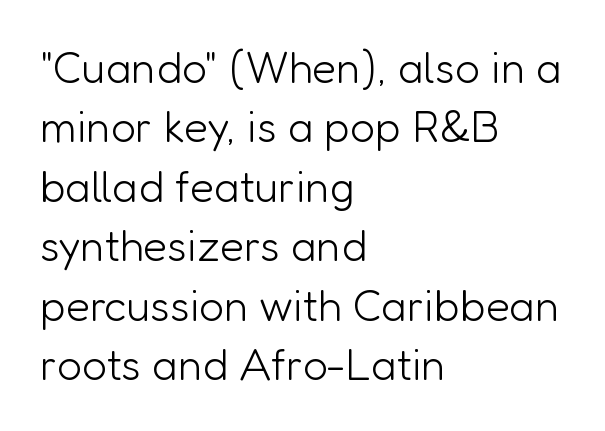
{"serif": "no", "italic": "no", "bold": "no", "weight": "light", "width": "normal", "stroke_contrast": "low", "x_height": "medium", "monospaced": "no", "underline": "no", "align": "left", "line_spacing": "normal", "line_spacing_ratio": 1.35, "letter_spacing": "normal", "letter_spacing_em": 0.0, "glyph_px": 44}
